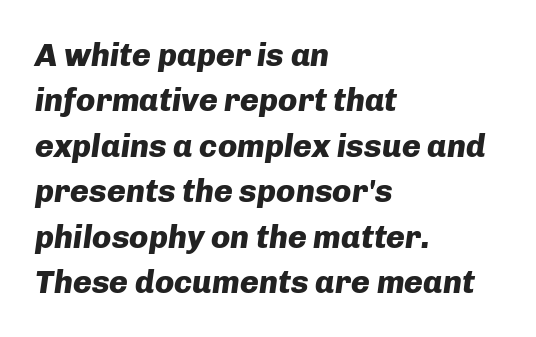
{"italic": "yes", "lean": "right", "slant_degrees": 8, "bold": "yes", "weight": "heavy", "width": "normal", "stroke_contrast": "low", "x_height": "medium", "monospaced": "no", "underline": "no", "align": "left", "line_spacing": "normal", "line_spacing_ratio": 1.42, "letter_spacing": "normal", "letter_spacing_em": 0.0, "glyph_px": 32}
